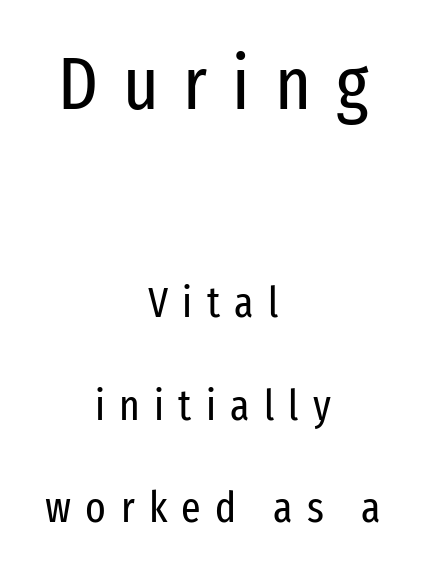
Honestly, there is no underline to notice here at all. The passage shown is typeset with a sans-serif family. This is roman type, the default non-slanted kind. Quick note: interline space is abundant. Proportional: the letters do not fall into vertical columns. Ink coverage per letter is moderate at most.
